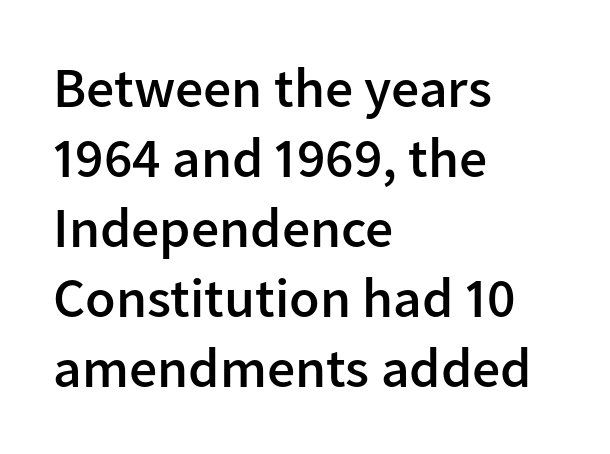
Compared with typical body copy, the letter spacing here is the same. Visually the block forms a straight wall on the left and a jagged coastline on the right. The letters carry no serifs — their stems end cleanly without finishing strokes. The passage shown is semibold, sitting just below true bold. Beneath every word, the page is bare.
